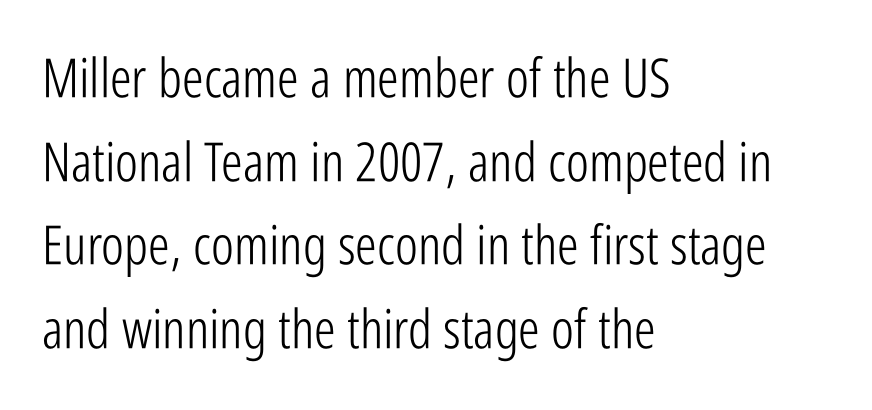
Q: Is the text bold? A: No.
Q: Is the text italic (slanted)? A: No, it is upright.
Q: Is the typeface a serif or a sans-serif typeface? A: Sans-serif.
Q: Is the text underlined? A: No.
Q: How is the paragraph aligned? A: Left-aligned.
Q: Is the spacing between letters normal or unusually wide? A: Normal.
Q: Is the spacing between lines tight, normal or loose? A: Normal.
Q: Width (condensed, normal, or wide)? A: Condensed.
Q: Stroke contrast? A: Low.
Q: x-height? A: Medium.
Q: Monospaced? A: No.
